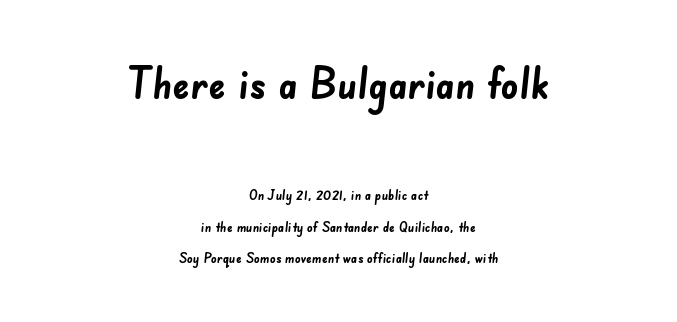
Underlining? Definitely not there. Character widths vary here, with narrow letters taking less room than wide ones. Loosely led — the rows are spread out. The letters sit at their default tracking, neither squeezed nor spread. Typesetter's note: full bold, strokes at maximum text heaviness. The characters display no serif detailing; their extremities are plain.
